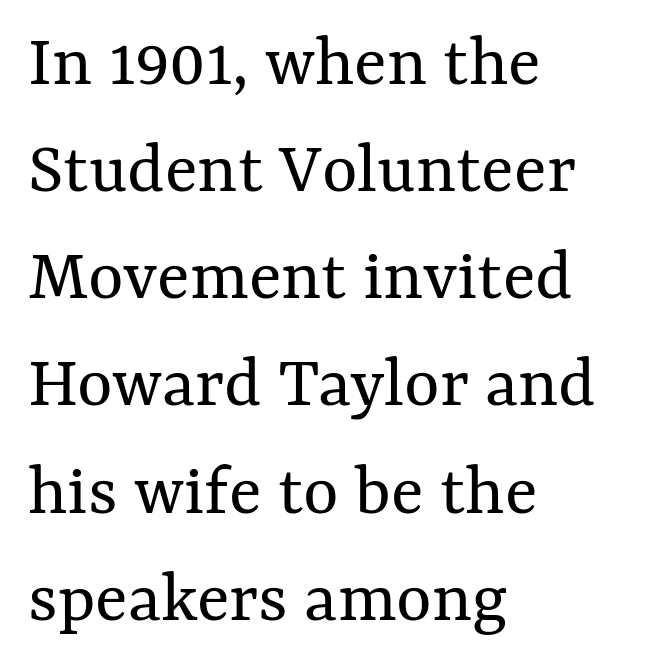
The specimen reads as upright at a glance. Whoever set this chose a conventional vertical rhythm. Vertical stems look standard width or narrower in stroke. The tracking reads as untouched default to a designer's eye.
